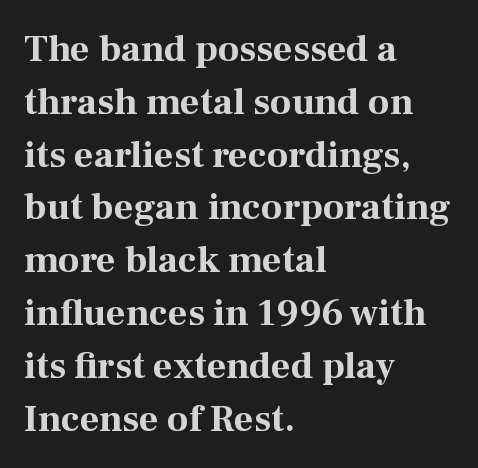
{"serif": "yes", "italic": "no", "bold": "yes", "weight": "bold", "width": "normal", "stroke_contrast": "medium", "x_height": "medium", "monospaced": "no", "underline": "no", "align": "left", "line_spacing": "normal", "line_spacing_ratio": 1.39, "letter_spacing": "normal", "letter_spacing_em": 0.0, "glyph_px": 38}
